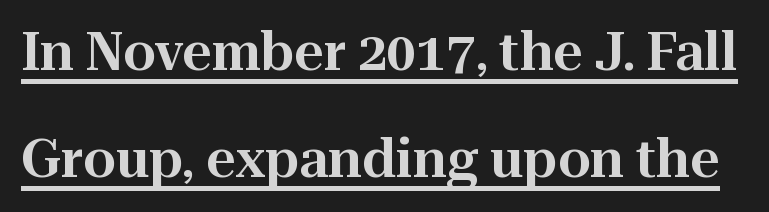
The image shows 52 px serif type, upright; set loose line spacing (2.06x), normal letter spacing, underlined; high stroke contrast and a medium x-height.
